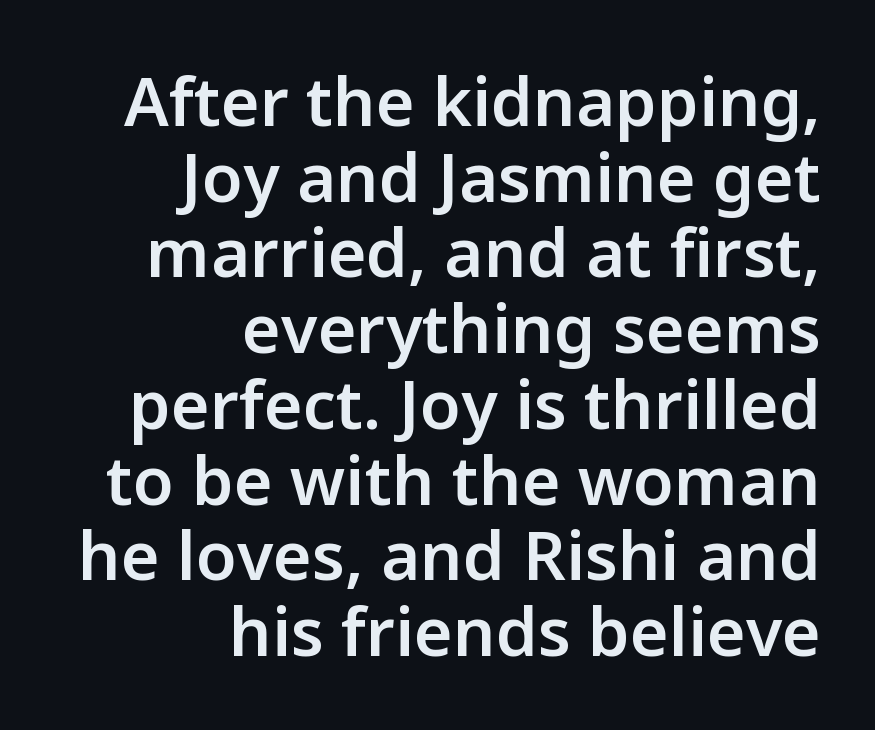
The block of text is dense from top to bottom, with scant space between rows. Words float on clear page, feet unadorned. Moderately thickened strokes mark this as semibold type. Does the copy run flush right? Yes — the right margin is perfectly even. Does the type have serifs? No, each stem ends abruptly.
